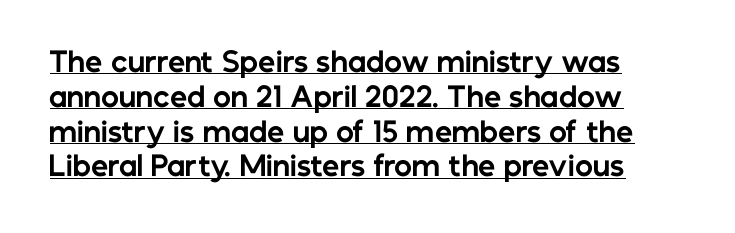
The image shows 27 px bold type, upright; set normal line spacing (1.29x), normal letter spacing, underlined.
